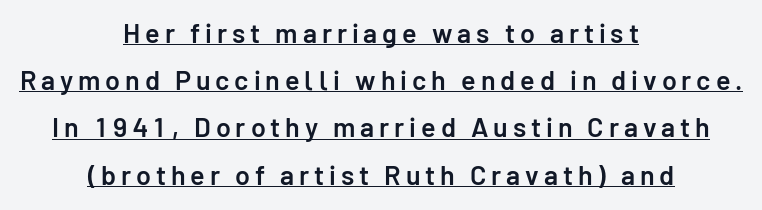
The rag falls on both sides of this text block equally. Every word sits above its own underline. Typesetter's note: demi weight, one step under bold. The font's upright variant was chosen for this text.
